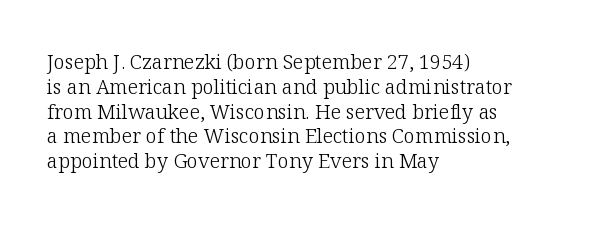
The image shows 20 px text type, upright; set left-aligned, line spacing 1.24x, normal letter spacing, not underlined.
